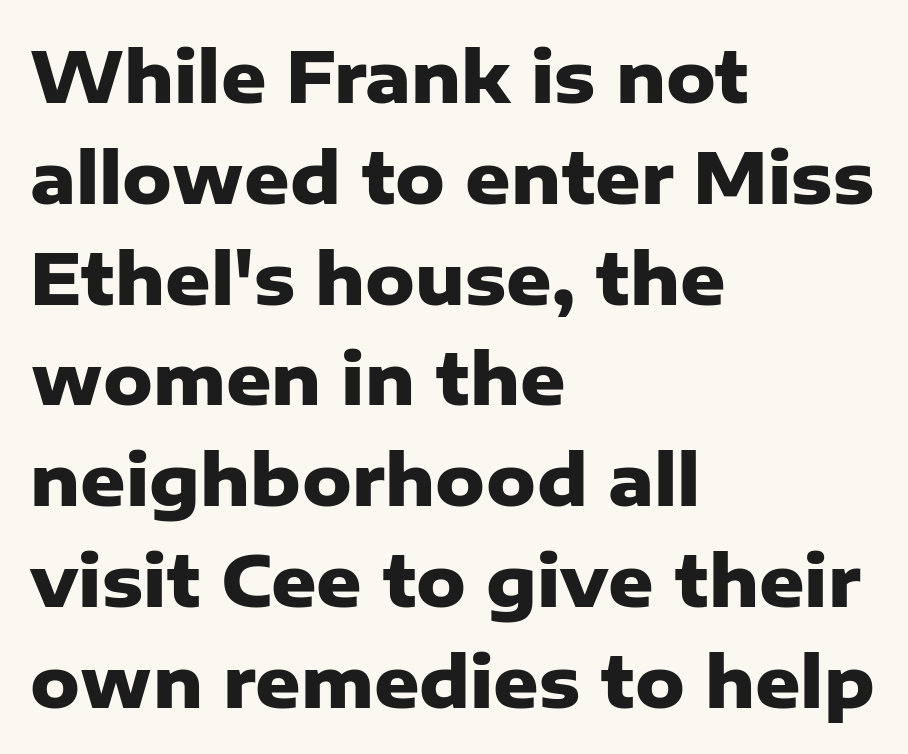
The image shows 70 px heavy sans-serif type, upright; set left-aligned, normal line spacing (1.44x), normal letter spacing, not underlined; low stroke contrast and a medium x-height.
